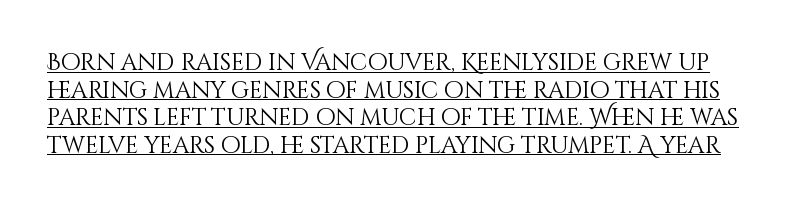
{"italic": "no", "bold": "no", "underline": "yes", "line_spacing_ratio": 1.2, "letter_spacing": "normal", "letter_spacing_em": 0.0, "glyph_px": 23}
